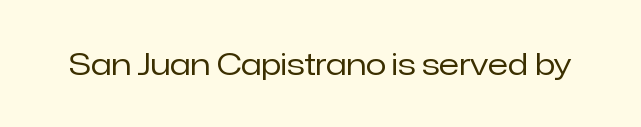
Nope, not italic — everything's standing straight. No letter is thick-stroked: the sample isn't bold. Plain, unruled lines of type. I'd call this a sans setting — the letters go barefoot. Here the designer chose a conventional face with non-uniform glyph widths. The tracking reads as untouched default to a designer's eye.
